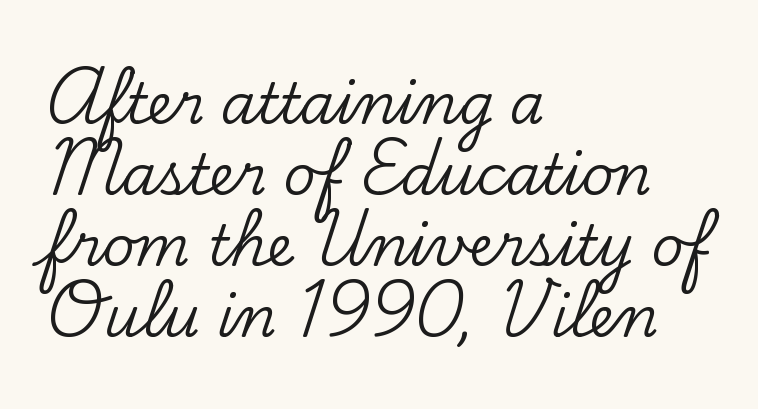
The image shows 56 px serif type; set left-aligned, normal line spacing (1.27x), normal letter spacing, not underlined; low stroke contrast and a small x-height.
